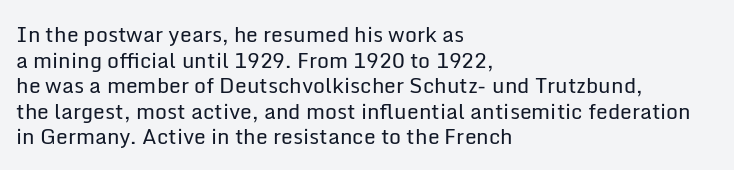
{"italic": "no", "bold": "no", "underline": "no", "align": "left", "line_spacing_ratio": 1.22, "letter_spacing": "normal", "letter_spacing_em": 0.0, "glyph_px": 21}
